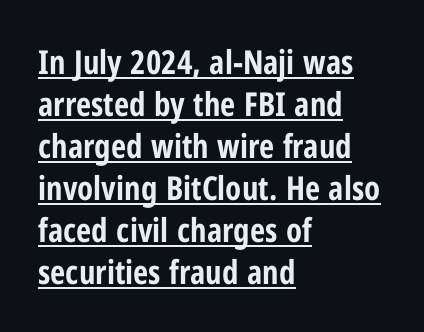
Q: Is the text bold? A: Yes.
Q: Is the text italic (slanted)? A: No, it is upright.
Q: Is the typeface a serif or a sans-serif typeface? A: Sans-serif.
Q: Is the text underlined? A: Yes.
Q: How is the paragraph aligned? A: Left-aligned.
Q: Is the spacing between letters normal or unusually wide? A: Normal.
Q: Is the spacing between lines tight, normal or loose? A: Normal.
Q: Width (condensed, normal, or wide)? A: Condensed.
Q: Stroke contrast? A: Low.
Q: x-height? A: Medium.
Q: Monospaced? A: No.
